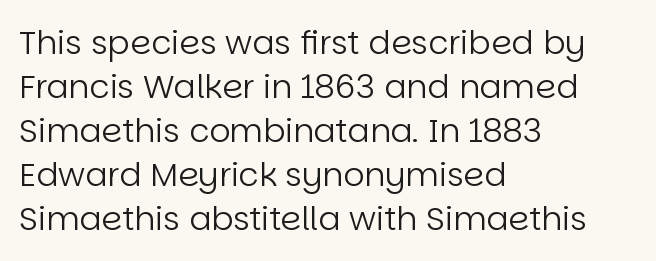
{"serif": "no", "italic": "no", "bold": "no", "weight": "regular", "width": "normal", "stroke_contrast": "low", "x_height": "large", "monospaced": "no", "underline": "no", "align": "left", "line_spacing": "normal", "line_spacing_ratio": 1.33, "letter_spacing": "normal", "letter_spacing_em": 0.0, "glyph_px": 33}
